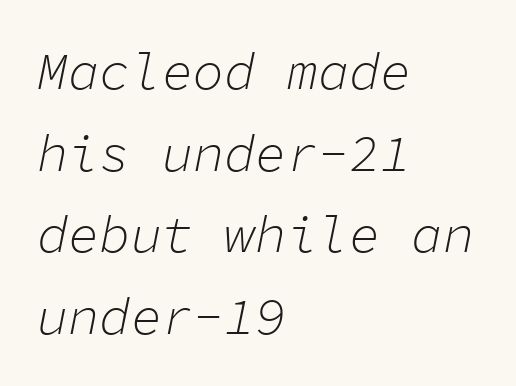
Q: Is the text bold? A: No.
Q: Is the text italic (slanted)? A: Yes, it leans right by about 11 degrees.
Q: Is the text underlined? A: No.
Q: How is the paragraph aligned? A: Left-aligned.
Q: Is the spacing between letters normal or unusually wide? A: Normal.
Q: Is the spacing between lines tight, normal or loose? A: Normal.
Q: Width (condensed, normal, or wide)? A: Normal.
Q: Stroke contrast? A: Low.
Q: x-height? A: Medium.
Q: Monospaced? A: Yes.
